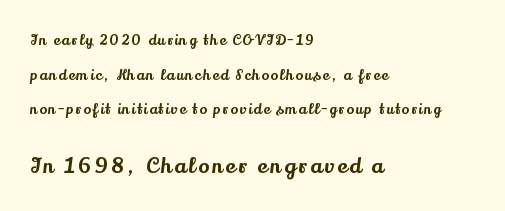
The image shows 21 px text type; set left-aligned, loose line spacing (2.48x), not underlined; the second (bottom) block is 1.5x larger.
